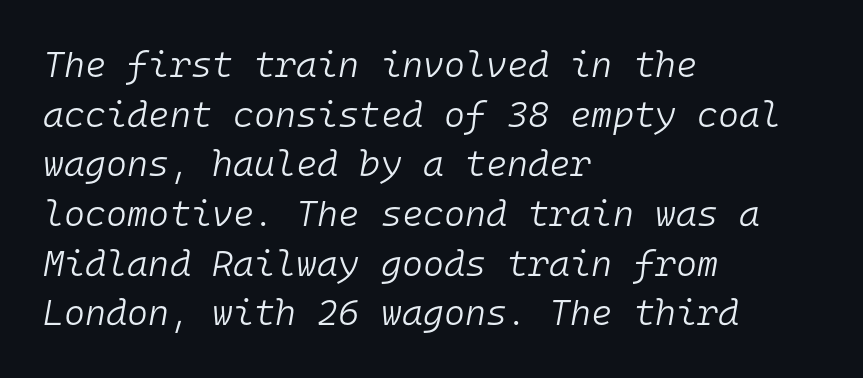
Q: Is the text bold? A: No.
Q: Is the text italic (slanted)? A: Yes, it leans right by about 10 degrees.
Q: Is the text underlined? A: No.
Q: How is the paragraph aligned? A: Left-aligned.
Q: Is the spacing between letters normal or unusually wide? A: Normal.
Q: Is the spacing between lines tight, normal or loose? A: Normal.
Q: Width (condensed, normal, or wide)? A: Normal.
Q: Stroke contrast? A: Low.
Q: x-height? A: Medium.
Q: Monospaced? A: Yes.
